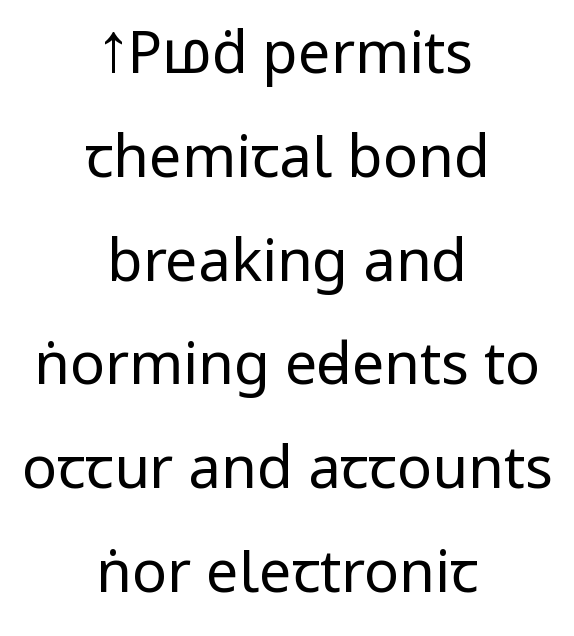
The image shows 58 px regular-weight, condensed sans-serif type, upright; set centered, line spacing 1.79x, normal letter spacing, not underlined; low stroke contrast and a large x-height.
